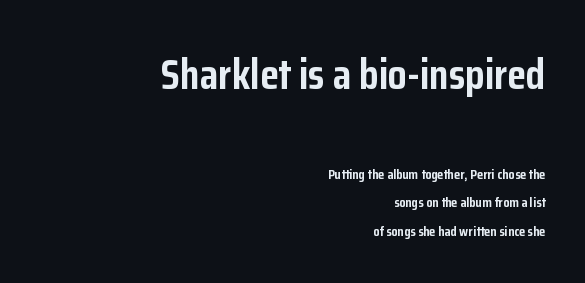
Bigger letters appear in the top chunk; the bottom chunk is reduced. The strip under each line holds only bare page. Tracking value appears to be zero — textbook default spacing. A student would call this right alignment; a typographer would say flush right, rag left. Designer's note — italics off, roman on.
